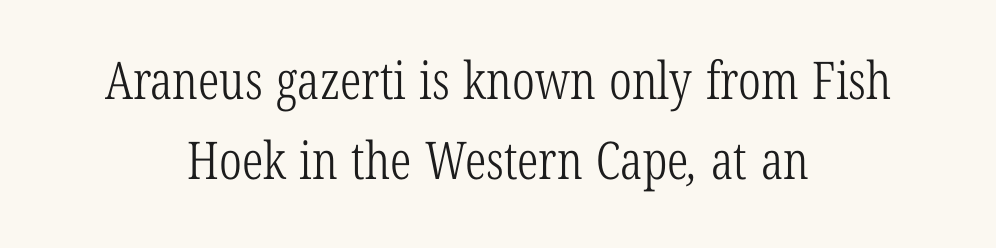
{"serif": "yes", "bold": "no", "weight": "light", "width": "condensed", "stroke_contrast": "low", "x_height": "medium", "monospaced": "no", "underline": "no", "align": "center", "line_spacing": "normal", "line_spacing_ratio": 1.53, "letter_spacing": "normal", "letter_spacing_em": 0.0, "glyph_px": 52}
